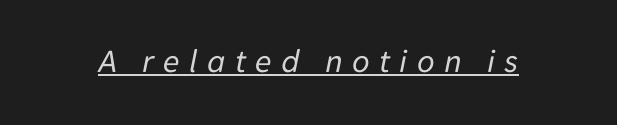
Q: Is the text bold? A: No.
Q: Is the text italic (slanted)? A: Yes, it leans right by about 11 degrees.
Q: Is the text underlined? A: Yes.
Q: Is the spacing between letters normal or unusually wide? A: Unusually wide.
Q: Width (condensed, normal, or wide)? A: Normal.
Q: Stroke contrast? A: Low.
Q: x-height? A: Medium.
Q: Monospaced? A: No.
